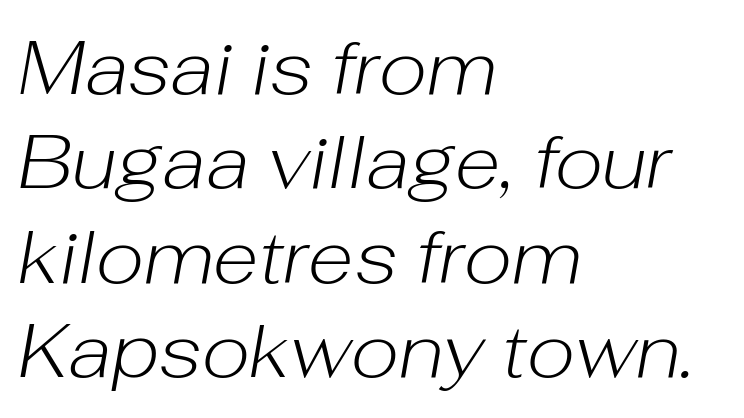
The image shows 75 px light type, italic (leaning right); set left-aligned, normal line spacing (1.26x), normal letter spacing, not underlined; low stroke contrast and a medium x-height.
